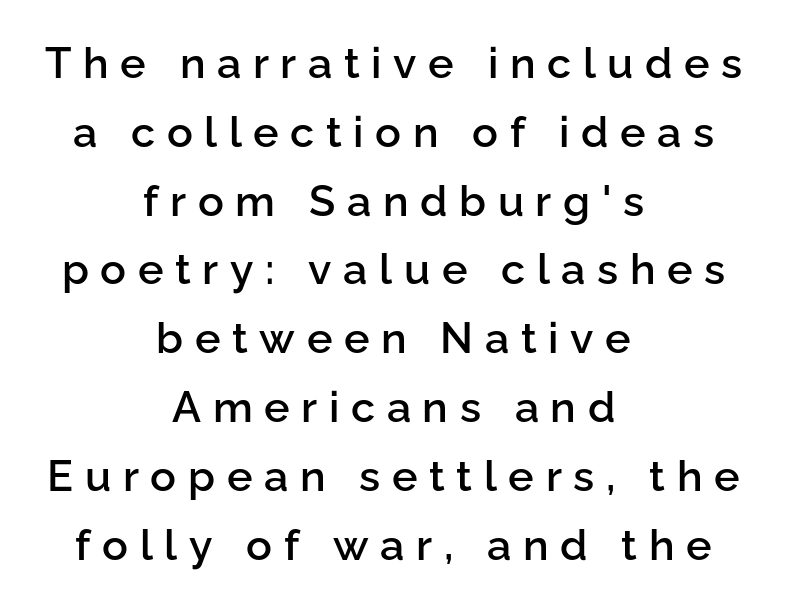
The line texture is sparse and dotted thanks to wide tracking. This sample has the flowing, uneven cadence of proportional lettering. Notice how descenders clear the ascenders below comfortably — that's standard leading. In terms of letterform style, serifs are entirely absent. How heavy is the stroke? Medium-heavy — a semibold, shy of bold. The passage is arranged like a title page — every line centered.
